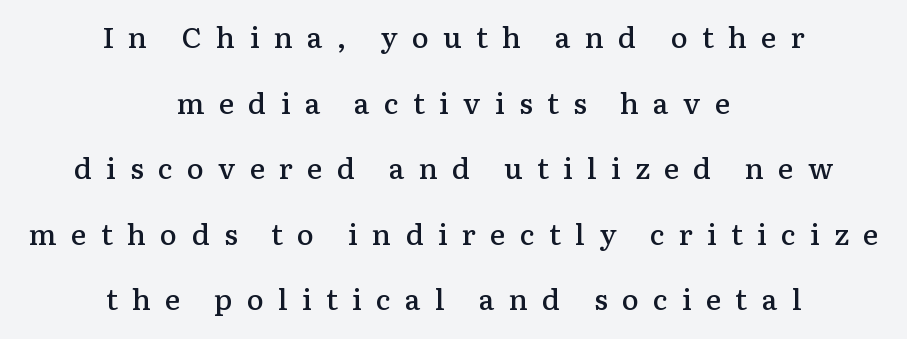
The typesetting leans somewhat heavy: a semibold. A typesetter would call this proportional, since set widths differ per character. The text block is weighted toward neither margin, spreading evenly from the middle. Inter-character spacing is expanded well beyond the font's built-in metrics. This sample uses an upright cut, with every glyph sitting square on the baseline. Nobody drew a line under any word here.
